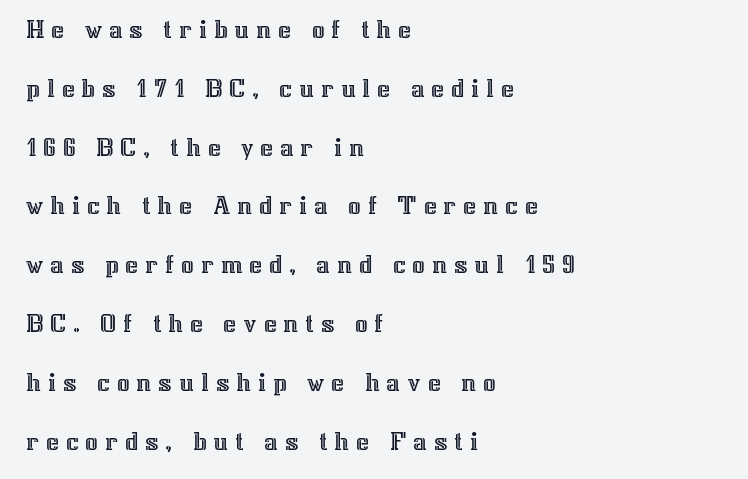
Q: Is the text italic (slanted)? A: No, it is upright.
Q: Is the text underlined? A: No.
Q: How is the paragraph aligned? A: Left-aligned.
Q: Is the spacing between letters normal or unusually wide? A: Unusually wide.
Q: Is the spacing between lines tight, normal or loose? A: Loose.
Q: Width (condensed, normal, or wide)? A: Normal.
Q: x-height? A: Medium.
Q: Monospaced? A: No.
